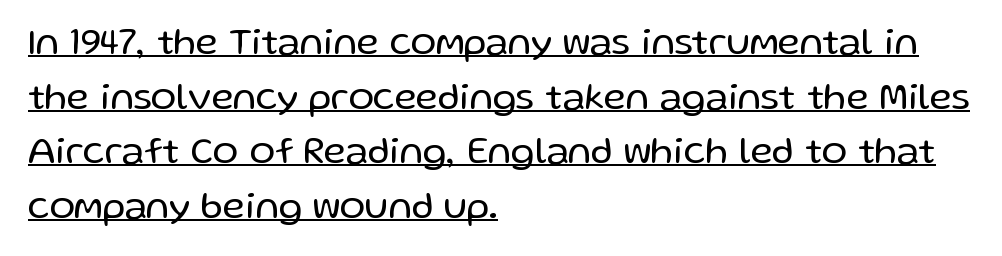
Q: Is the text bold? A: No.
Q: Is the text italic (slanted)? A: No, it is upright.
Q: Is the typeface a serif or a sans-serif typeface? A: Sans-serif.
Q: Is the text underlined? A: Yes.
Q: How is the paragraph aligned? A: Left-aligned.
Q: Is the spacing between letters normal or unusually wide? A: Normal.
Q: Is the spacing between lines tight, normal or loose? A: Normal.
Q: Width (condensed, normal, or wide)? A: Normal.
Q: Stroke contrast? A: Low.
Q: x-height? A: Medium.
Q: Monospaced? A: No.
